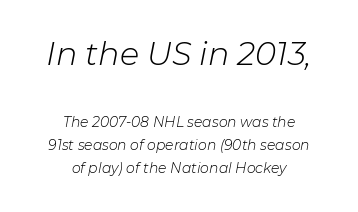
These lines are rendered in a variable-pitch font. Rows of type keep a routine distance in the vertical direction. Tall strokes in this sample are angled rather than plumb. The letters sit at their default tracking, neither squeezed nor spread.
